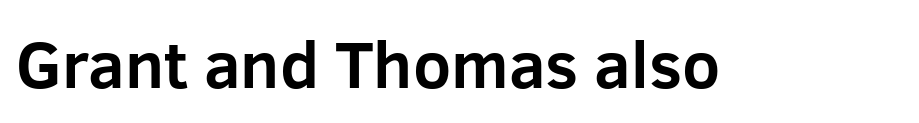
A clean baseline with only descenders dipping below it. Heft: maximum for text — a bold. What kind of face is this? One without serifs — a sans. These lines are rendered in a variable-pitch font. Designer's note — italics off, roman on.
